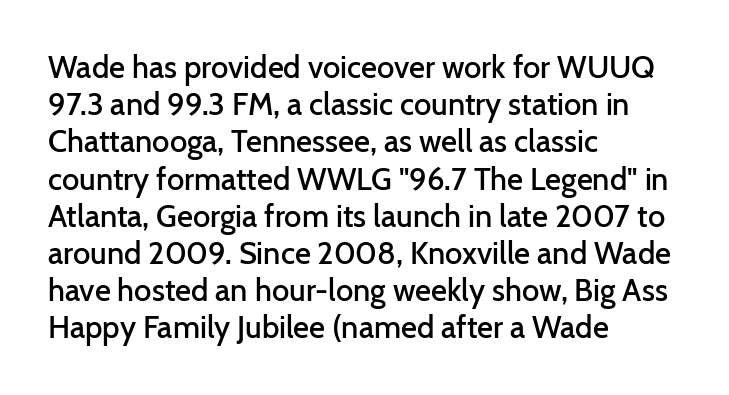
Q: Is the text bold? A: Semi-bold.
Q: Is the text italic (slanted)? A: No, it is upright.
Q: Is the typeface a serif or a sans-serif typeface? A: Sans-serif.
Q: Is the text underlined? A: No.
Q: How is the paragraph aligned? A: Left-aligned.
Q: Is the spacing between letters normal or unusually wide? A: Normal.
Q: Width (condensed, normal, or wide)? A: Normal.
Q: Stroke contrast? A: Low.
Q: x-height? A: Medium.
Q: Monospaced? A: No.
